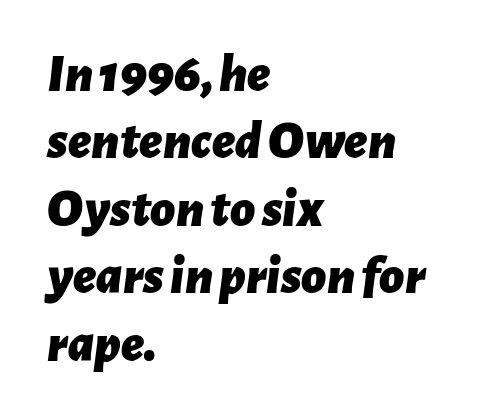
Q: Is the text bold? A: Yes.
Q: Is the text italic (slanted)? A: Yes, it leans right by about 7 degrees.
Q: Is the text underlined? A: No.
Q: How is the paragraph aligned? A: Left-aligned.
Q: Is the spacing between letters normal or unusually wide? A: Normal.
Q: Is the spacing between lines tight, normal or loose? A: Normal.
Q: Width (condensed, normal, or wide)? A: Normal.
Q: Stroke contrast? A: Low.
Q: x-height? A: Medium.
Q: Monospaced? A: No.
